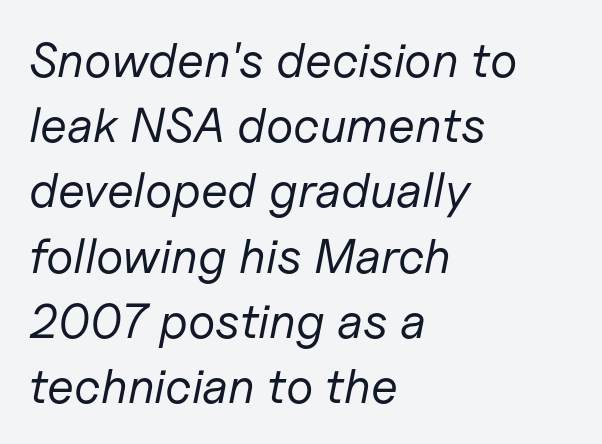
Q: Is the text bold? A: No.
Q: Is the text italic (slanted)? A: Yes, it leans right by about 11 degrees.
Q: Is the text underlined? A: No.
Q: How is the paragraph aligned? A: Left-aligned.
Q: Is the spacing between letters normal or unusually wide? A: Normal.
Q: Is the spacing between lines tight, normal or loose? A: Normal.
Q: Width (condensed, normal, or wide)? A: Normal.
Q: Stroke contrast? A: Low.
Q: x-height? A: Medium.
Q: Monospaced? A: No.
